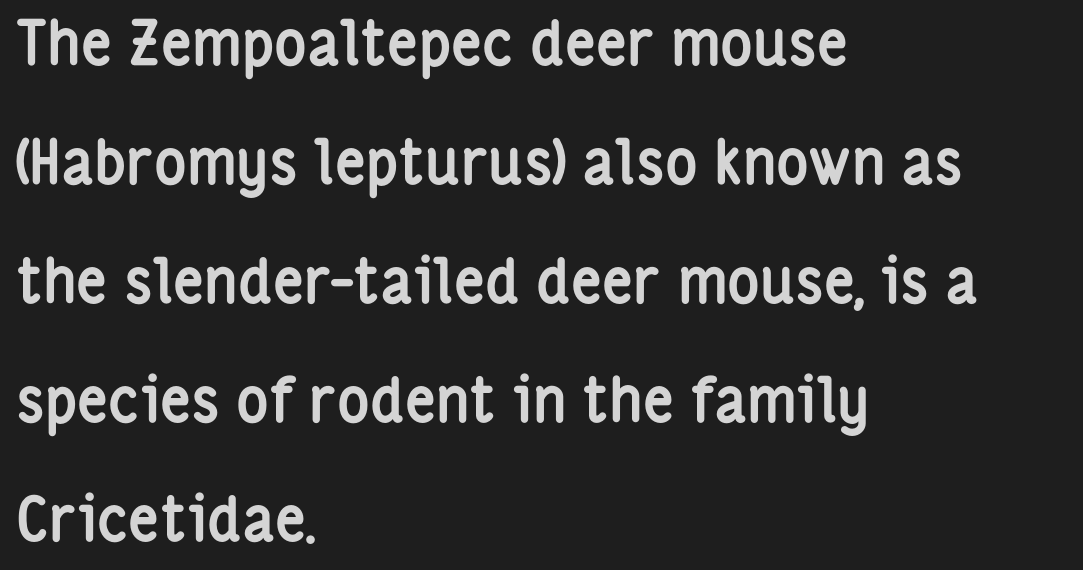
Leading: increased. Set as a true bold cut, around the 700 mark. This sample uses a sans-serif face. The lettering holds an erect, upright posture throughout.
